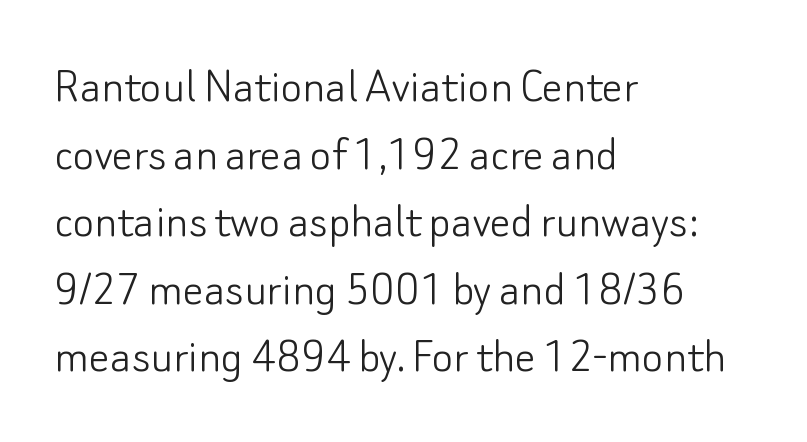
Do the characters align in a grid? No, the font is proportional. Does the leading feel generous? No, just average. Every stem runs plumb, perpendicular to the baseline. The letterforms sit at book weight or below. Is the block centered? No — it sits flush against the left margin. The horizontal fit of the characters is conventional and even.
